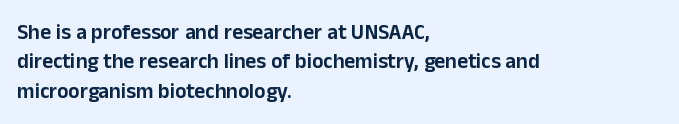
If you drew a ruler down the left edge, every line would touch it. The foot of each line stays bare and open. What's the leading like? Ordinary, nothing unusual. The axis of the letterforms is exactly vertical. Observe the ordinary spacing: letters are neighbours, not strangers.
